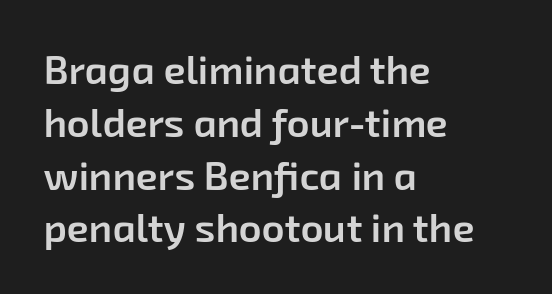
Casual observation: everything's shoved over to the left. Font category for this specimen: sans-serif. The space between consecutive lines is moderate. A typesetter would call this proportional, since set widths differ per character.
